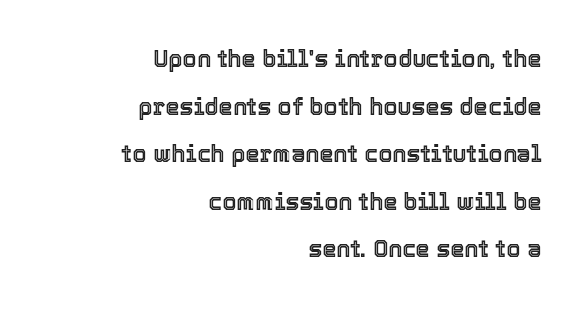
{"italic": "no", "underline": "no", "align": "right", "line_spacing": "loose", "line_spacing_ratio": 2.07, "letter_spacing": "normal", "letter_spacing_em": 0.0, "glyph_px": 23}
